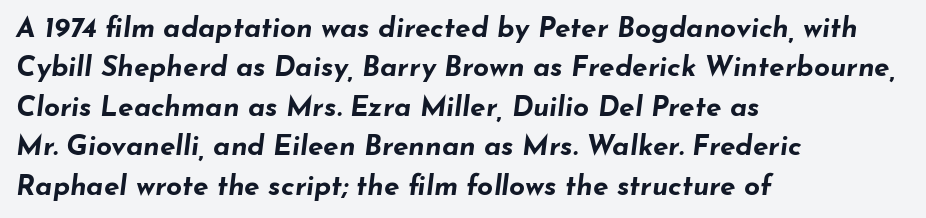
Typographic density is high because the face is bold. The block of text has a typical density, with ordinary space between rows. Standard letterfit; no display-style spreading of the glyphs. Honestly, there is no underline to notice here at all. Characters are canted at an angle relative to the baseline's perpendicular. A typesetter would call this proportional, since set widths differ per character.
